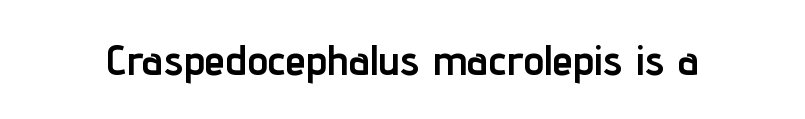
{"serif": "no", "italic": "no", "bold": "yes", "weight": "semibold", "width": "condensed", "stroke_contrast": "low", "x_height": "medium", "monospaced": "no", "underline": "no", "letter_spacing": "normal", "letter_spacing_em": 0.0, "glyph_px": 42}
